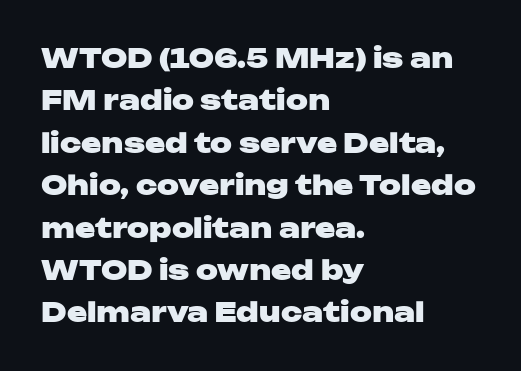
The axis of the letterforms is exactly vertical. The passage is arranged the way most books set body copy — flush left. Beneath every word, the page is bare. Summary of weight: heavy, a full bold. In terms of leading, this rendering sits right in the middle.
